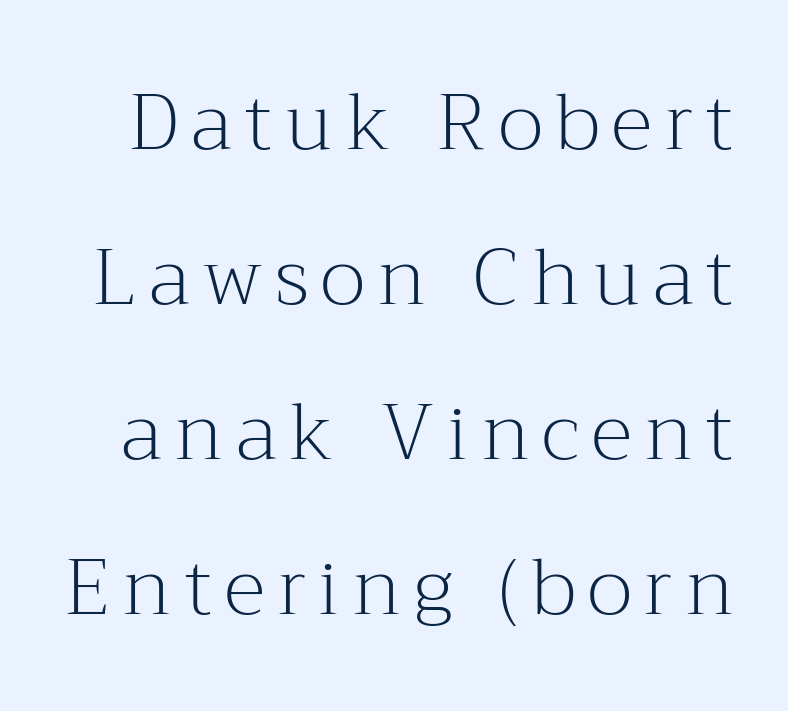
{"serif": "yes", "italic": "no", "bold": "no", "weight": "light", "width": "normal", "stroke_contrast": "medium", "x_height": "medium", "monospaced": "no", "underline": "no", "line_spacing": "loose", "line_spacing_ratio": 1.96, "glyph_px": 79}
